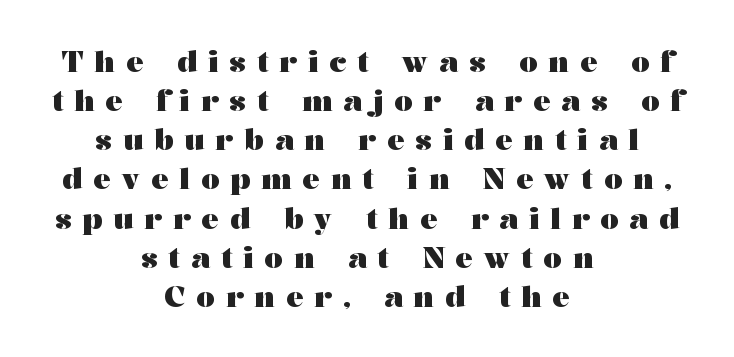
Q: Is the text bold? A: Yes.
Q: Is the text italic (slanted)? A: No, it is upright.
Q: Is the typeface a serif or a sans-serif typeface? A: Serif.
Q: Is the text underlined? A: No.
Q: How is the paragraph aligned? A: Centered.
Q: Is the spacing between letters normal or unusually wide? A: Unusually wide.
Q: Is the spacing between lines tight, normal or loose? A: Normal.
Q: Width (condensed, normal, or wide)? A: Wide.
Q: Stroke contrast? A: Medium.
Q: x-height? A: Medium.
Q: Monospaced? A: No.
